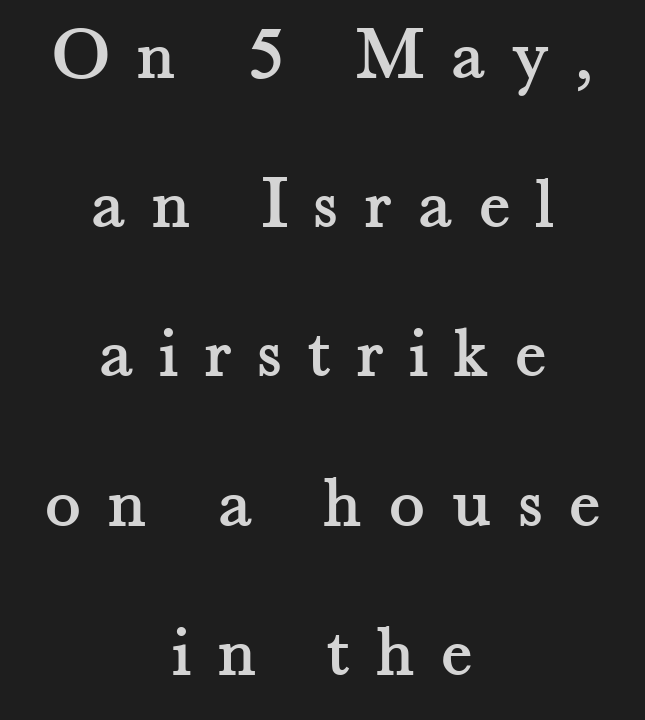
Check under the words: just untouched page. Each line is balanced around a shared central axis. Font category for this specimen: serif. No italicization has been applied; the sample stays upright. The tracking reads as deliberately expanded to a designer's eye.
